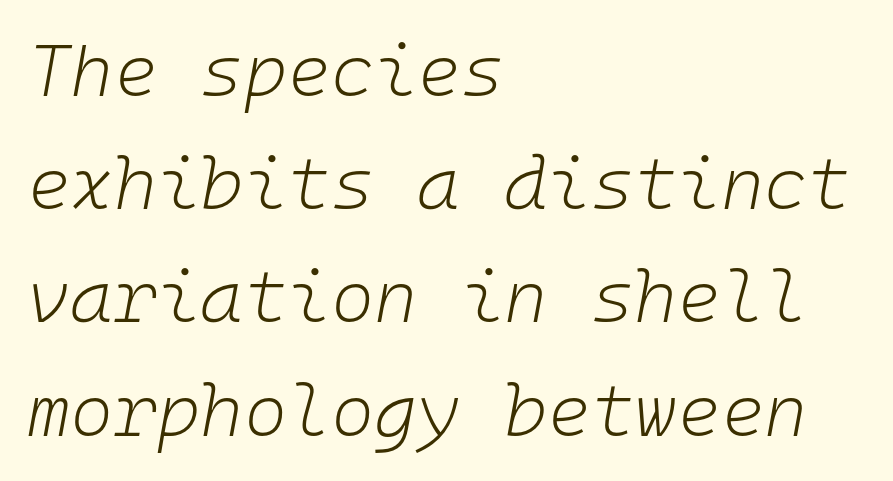
{"italic": "yes", "lean": "right", "slant_degrees": 10, "bold": "no", "weight": "light", "width": "normal", "stroke_contrast": "low", "x_height": "medium", "monospaced": "yes", "underline": "no", "align": "left", "line_spacing": "normal", "line_spacing_ratio": 1.53, "letter_spacing": "normal", "letter_spacing_em": 0.0, "glyph_px": 74}
